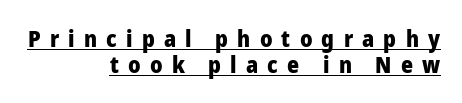
{"italic": "no", "bold": "yes", "underline": "yes", "align": "right", "line_spacing": "tight", "line_spacing_ratio": 1.15, "letter_spacing": "wide", "letter_spacing_em": 0.4, "glyph_px": 23}
